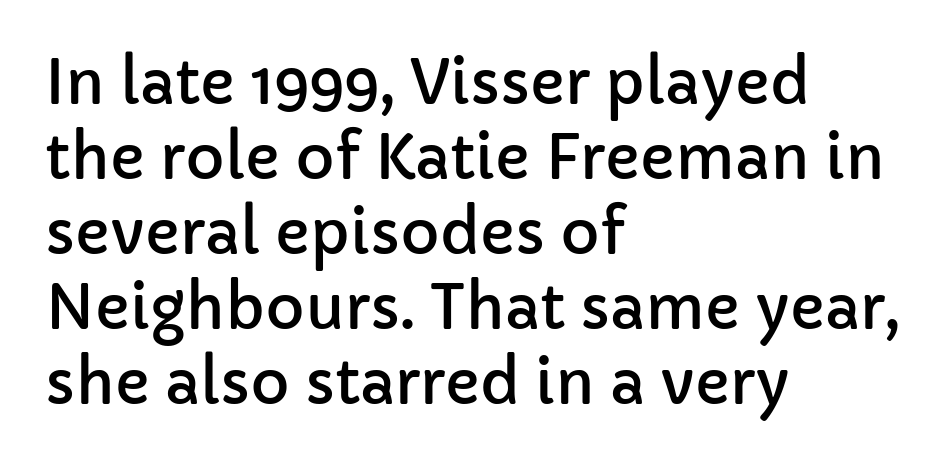
{"serif": "no", "italic": "no", "width": "normal", "stroke_contrast": "low", "x_height": "medium", "monospaced": "no", "underline": "no", "align": "left", "line_spacing": "normal", "line_spacing_ratio": 1.25, "letter_spacing": "normal", "letter_spacing_em": 0.0, "glyph_px": 60}
